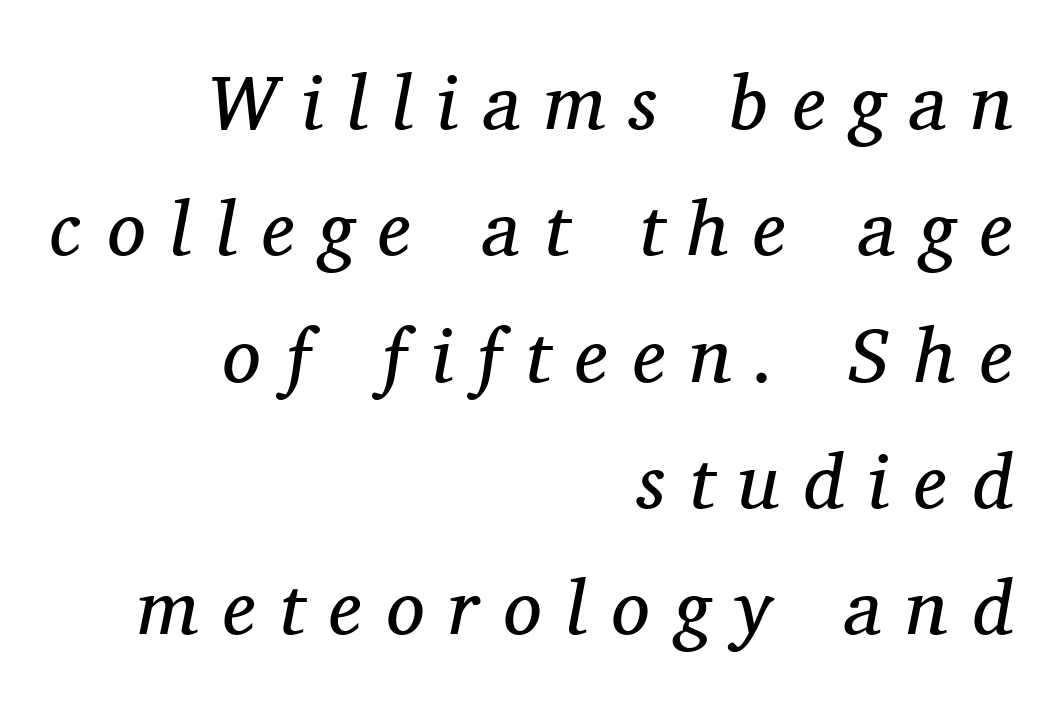
The specimen reads as italic at a glance. Line endings align vertically; line beginnings do not. Honestly, the row spacing looks completely unremarkable. Each letter keeps its own natural width here, so spacing adapts to shape. The font is comparable to plain body text, perhaps lighter.
